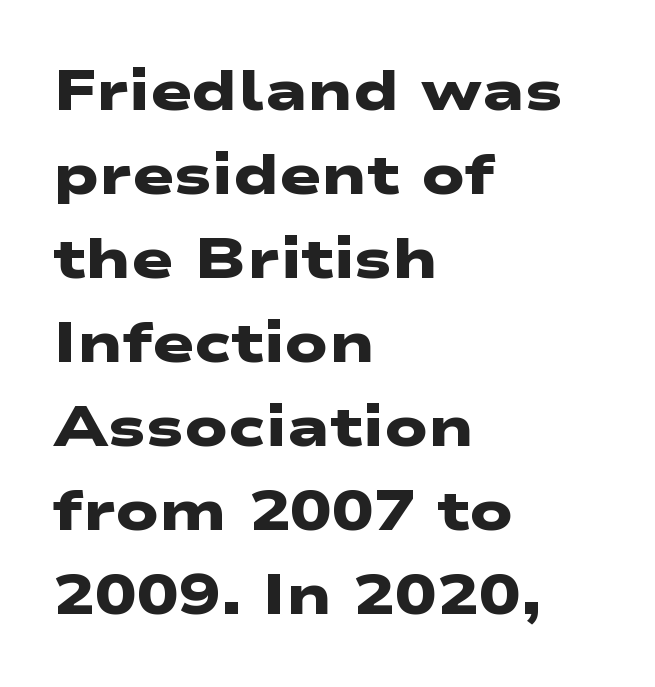
The image shows 56 px heavy, wide sans-serif type; set left-aligned, normal line spacing (1.5x), normal letter spacing, not underlined; low stroke contrast and a medium x-height.
